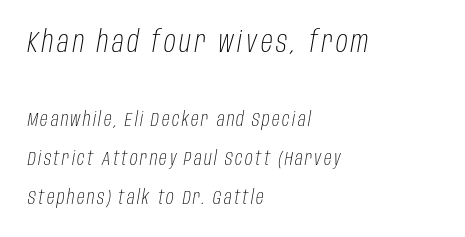
Q: Is the text bold? A: No.
Q: Is the text italic (slanted)? A: Yes, it leans right by about 10 degrees.
Q: Is the text underlined? A: No.
Q: How is the paragraph aligned? A: Left-aligned.
Q: Is the spacing between lines tight, normal or loose? A: Loose.
Q: Which block of text is set in a larger size, the first (top) or the second (bottom)? A: The first (top) one.
Q: Width (condensed, normal, or wide)? A: Condensed.
Q: Stroke contrast? A: Low.
Q: x-height? A: Large.
Q: Monospaced? A: No.
